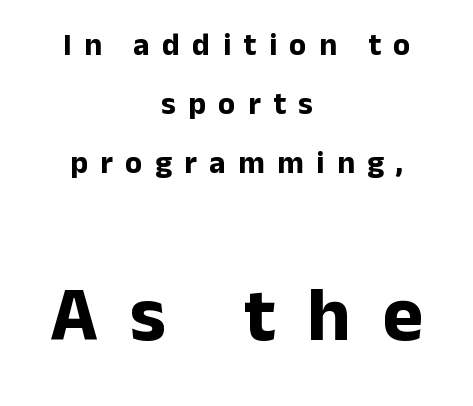
The image shows 77 px bold sans-serif type, upright; set centered, loose line spacing (1.91x), unusually wide letter spacing (+0.41 em), not underlined; the second (bottom) block is 2.48x larger; low stroke contrast and a medium x-height.
